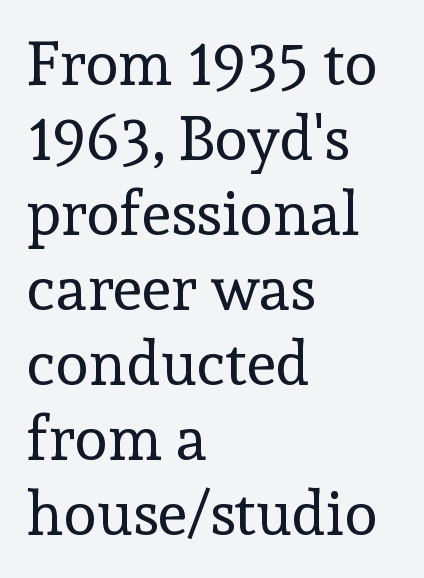
Q: Is the text bold? A: No.
Q: Is the text italic (slanted)? A: No, it is upright.
Q: Is the typeface a serif or a sans-serif typeface? A: Serif.
Q: Is the text underlined? A: No.
Q: How is the paragraph aligned? A: Left-aligned.
Q: Is the spacing between letters normal or unusually wide? A: Normal.
Q: Width (condensed, normal, or wide)? A: Normal.
Q: x-height? A: Medium.
Q: Monospaced? A: No.
